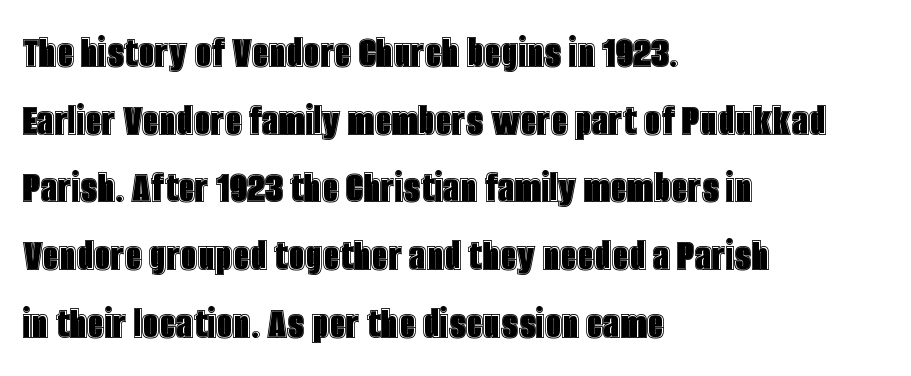
{"italic": "no", "width": "condensed", "x_height": "large", "monospaced": "no", "underline": "no", "align": "left", "line_spacing": "normal", "line_spacing_ratio": 1.41, "letter_spacing": "normal", "letter_spacing_em": 0.0, "glyph_px": 48}
